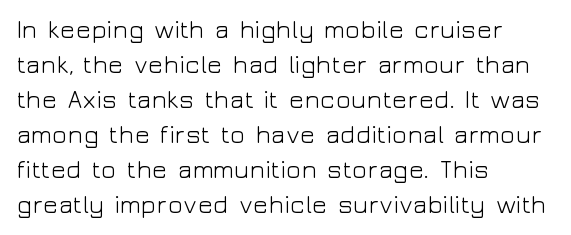
Q: Is the text bold? A: No.
Q: Is the text italic (slanted)? A: No, it is upright.
Q: Is the text underlined? A: No.
Q: How is the paragraph aligned? A: Left-aligned.
Q: Is the spacing between letters normal or unusually wide? A: Normal.
Q: Is the spacing between lines tight, normal or loose? A: Normal.
